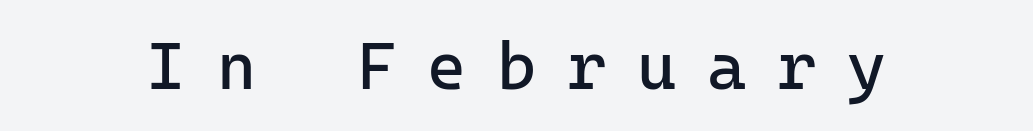
The image shows 67 px regular-weight sans-serif type, upright, monospaced; set unusually wide letter spacing (+0.46 em), not underlined; low stroke contrast and a medium x-height.
